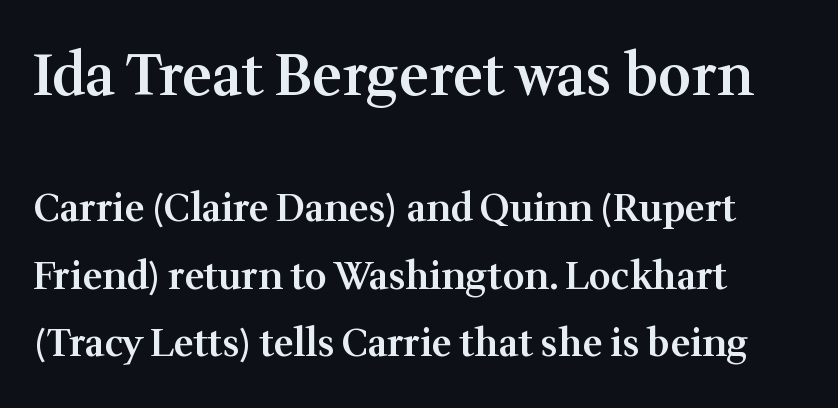
{"serif": "yes", "italic": "no", "bold": "semi", "weight": "semibold", "width": "normal", "stroke_contrast": "medium", "x_height": "medium", "monospaced": "no", "underline": "no", "line_spacing_ratio": 1.77, "letter_spacing": "normal", "letter_spacing_em": 0.0, "larger_block": "first", "size_ratio": 1.5, "glyph_px": 57}
